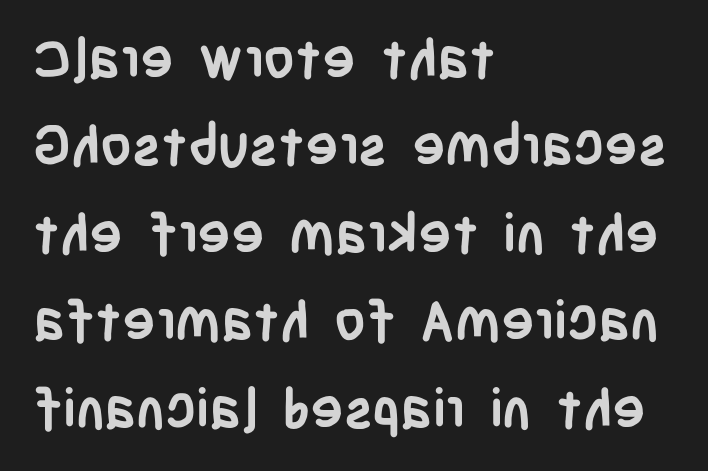
The image shows 55 px semibold, condensed sans-serif type, upright; set left-aligned, normal line spacing (1.59x), normal letter spacing, not underlined; low stroke contrast and a large x-height.
